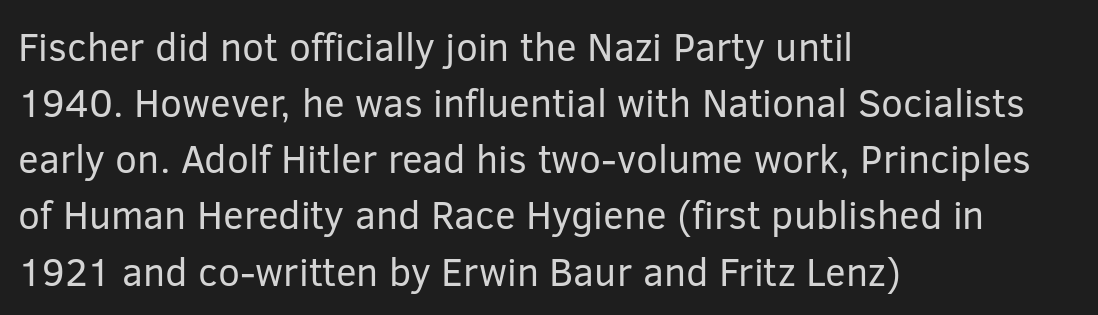
Q: Is the text bold? A: No.
Q: Is the text italic (slanted)? A: No, it is upright.
Q: Is the typeface a serif or a sans-serif typeface? A: Sans-serif.
Q: Is the text underlined? A: No.
Q: How is the paragraph aligned? A: Left-aligned.
Q: Is the spacing between letters normal or unusually wide? A: Normal.
Q: Is the spacing between lines tight, normal or loose? A: Normal.
Q: Width (condensed, normal, or wide)? A: Normal.
Q: Stroke contrast? A: Low.
Q: x-height? A: Medium.
Q: Monospaced? A: No.
